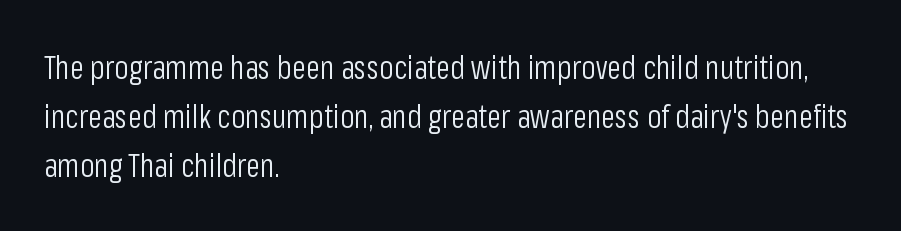
{"serif": "no", "italic": "no", "bold": "no", "weight": "light", "width": "condensed", "stroke_contrast": "low", "x_height": "medium", "monospaced": "no", "underline": "no", "align": "left", "line_spacing": "normal", "line_spacing_ratio": 1.53, "letter_spacing": "normal", "letter_spacing_em": 0.0, "glyph_px": 32}
